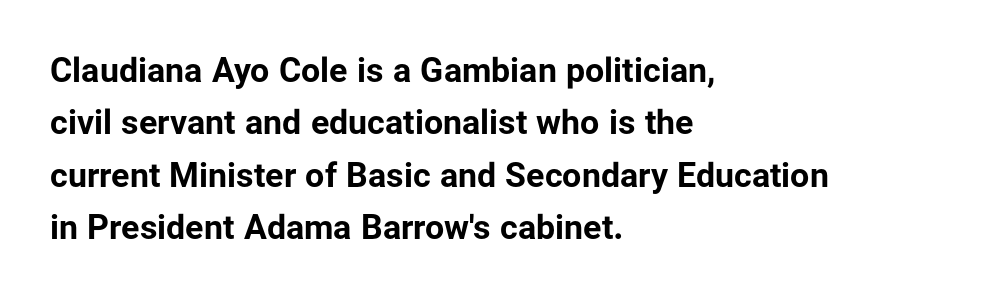
Q: Is the text bold? A: Yes.
Q: Is the text italic (slanted)? A: No, it is upright.
Q: Is the typeface a serif or a sans-serif typeface? A: Sans-serif.
Q: Is the text underlined? A: No.
Q: How is the paragraph aligned? A: Left-aligned.
Q: Is the spacing between letters normal or unusually wide? A: Normal.
Q: Is the spacing between lines tight, normal or loose? A: Normal.
Q: Width (condensed, normal, or wide)? A: Normal.
Q: Stroke contrast? A: Low.
Q: x-height? A: Medium.
Q: Monospaced? A: No.
